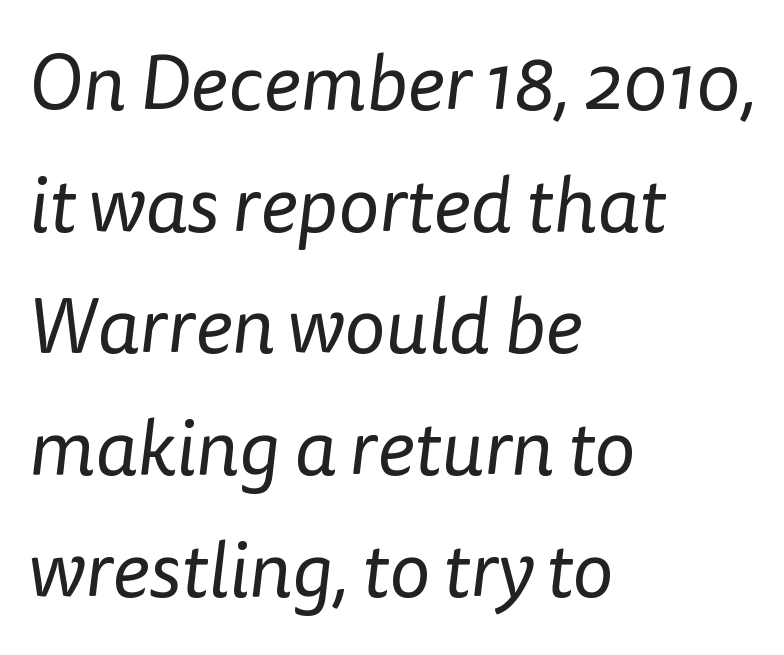
The specimen omits any rule beneath the text block's lines. Evenly set lines give the paragraph a standard silhouette. Each letter keeps its own natural width here, so spacing adapts to shape. What stands out about the letter spacing? Nothing — it is the standard amount. These lines are composed in type without serifs. Typeset ragged right — the left edge is the straight one.
